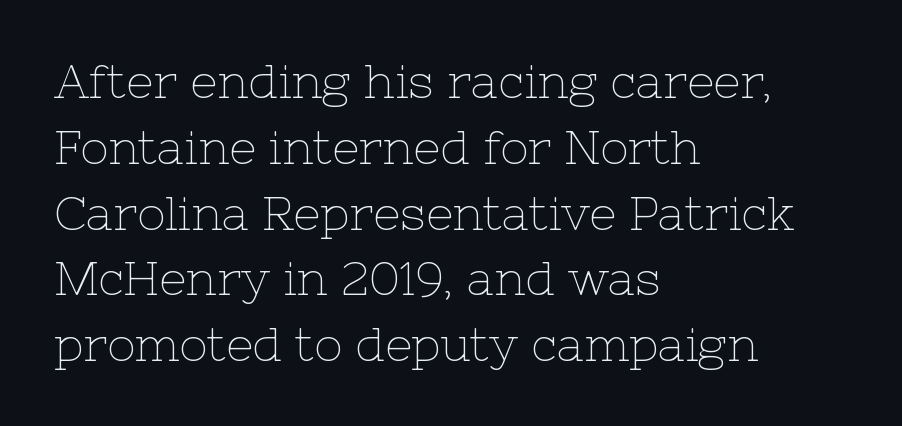
Q: Is the text bold? A: No.
Q: Is the text italic (slanted)? A: No, it is upright.
Q: Is the typeface a serif or a sans-serif typeface? A: Serif.
Q: Is the text underlined? A: No.
Q: How is the paragraph aligned? A: Left-aligned.
Q: Is the spacing between letters normal or unusually wide? A: Normal.
Q: Is the spacing between lines tight, normal or loose? A: Normal.
Q: Width (condensed, normal, or wide)? A: Normal.
Q: Stroke contrast? A: Low.
Q: x-height? A: Medium.
Q: Monospaced? A: No.
